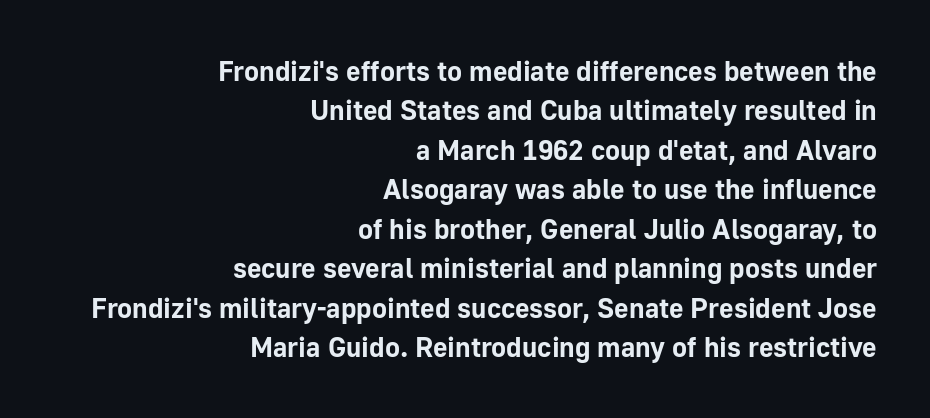
{"serif": "no", "italic": "no", "bold": "yes", "weight": "bold", "width": "normal", "stroke_contrast": "low", "x_height": "medium", "monospaced": "no", "underline": "no", "align": "right", "line_spacing": "normal", "line_spacing_ratio": 1.41, "letter_spacing": "normal", "letter_spacing_em": 0.0, "glyph_px": 28}
